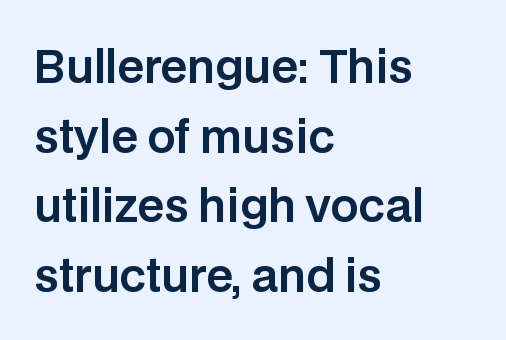
Q: Is the text italic (slanted)? A: No, it is upright.
Q: Is the typeface a serif or a sans-serif typeface? A: Sans-serif.
Q: Is the text underlined? A: No.
Q: How is the paragraph aligned? A: Left-aligned.
Q: Is the spacing between letters normal or unusually wide? A: Normal.
Q: Is the spacing between lines tight, normal or loose? A: Normal.
Q: Width (condensed, normal, or wide)? A: Normal.
Q: Stroke contrast? A: Low.
Q: x-height? A: Large.
Q: Monospaced? A: No.
